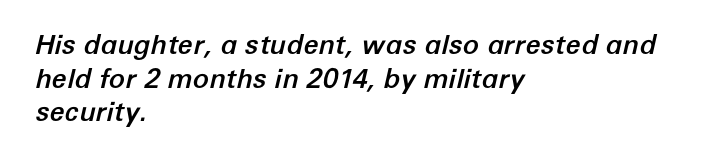
Q: Is the text italic (slanted)? A: Yes, it leans right by about 12 degrees.
Q: Is the text underlined? A: No.
Q: How is the paragraph aligned? A: Left-aligned.
Q: Is the spacing between letters normal or unusually wide? A: Normal.
Q: Is the spacing between lines tight, normal or loose? A: Normal.
